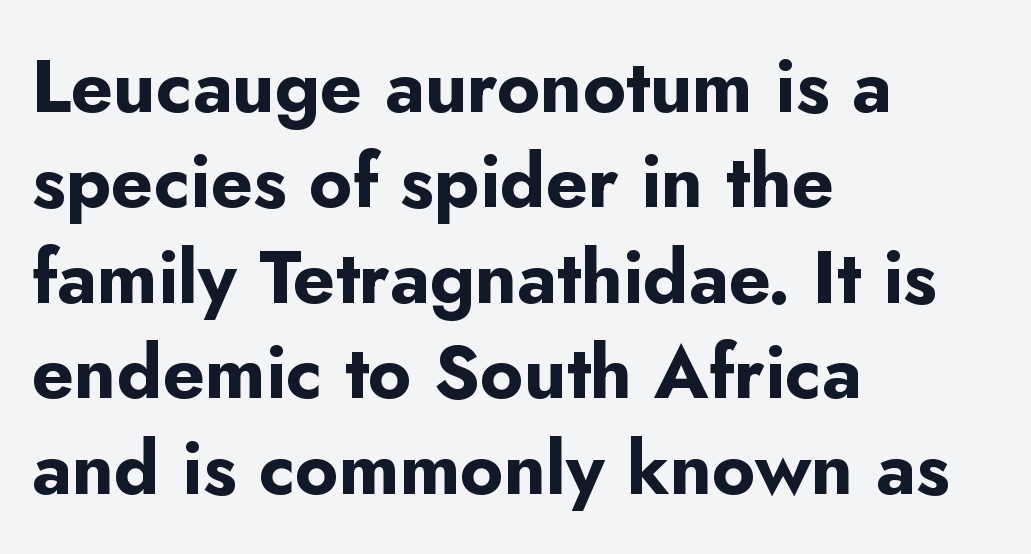
The strip under each line holds only bare page. Is there much room between lines? A standard amount, neither cramped nor airy. The letters stand upright; this is a roman face. Compared with an ordinary text face, these strokes are far heavier — a full bold.
